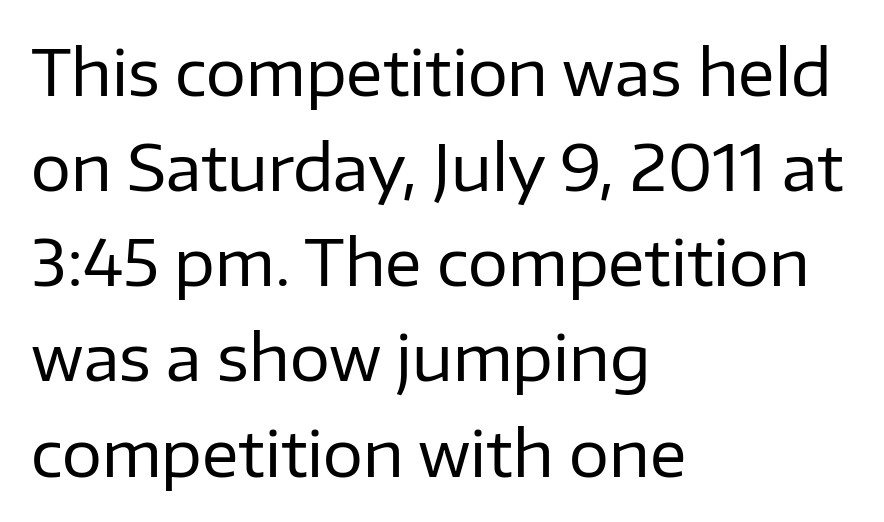
Horizontally, the lines are justified to the leading edge only. Looks like regular typesetting: each glyph gets only the width it needs. The rows are spaced the way most documents space them. Is this a sans? Yes — the strokes have no serifs.
